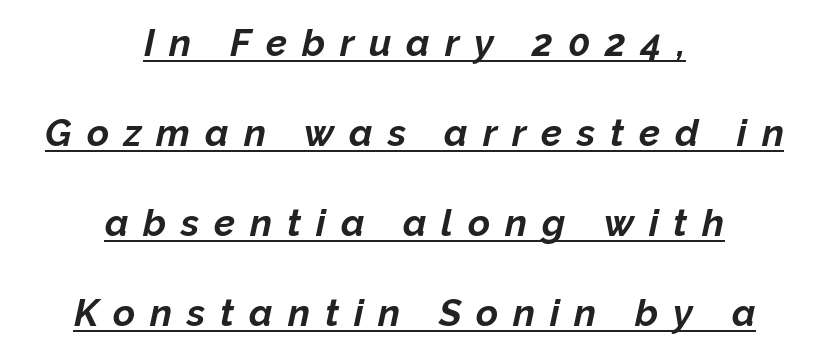
{"italic": "yes", "lean": "right", "slant_degrees": 12, "bold": "yes", "weight": "bold", "width": "normal", "stroke_contrast": "low", "x_height": "medium", "monospaced": "no", "underline": "yes", "align": "center", "line_spacing": "loose", "line_spacing_ratio": 2.37, "letter_spacing": "wide", "letter_spacing_em": 0.39, "glyph_px": 38}
